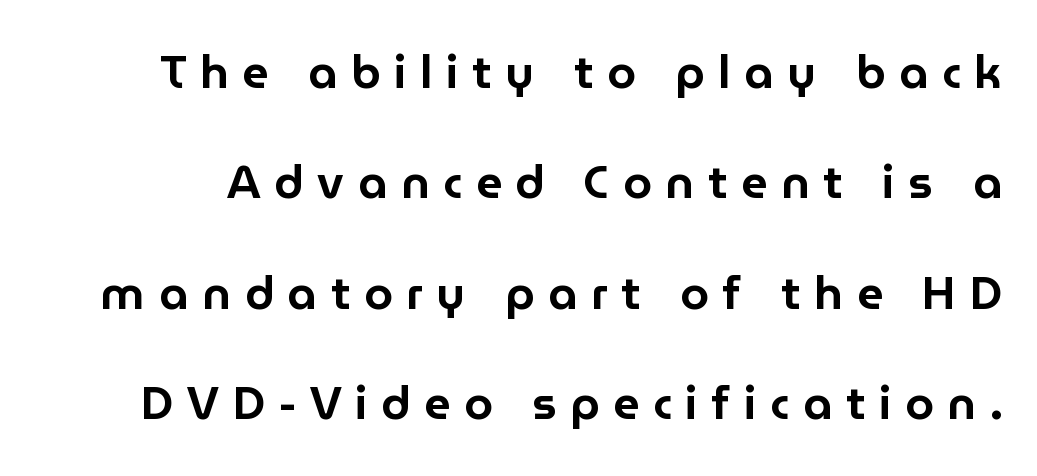
Q: Is the text italic (slanted)? A: No, it is upright.
Q: Is the typeface a serif or a sans-serif typeface? A: Sans-serif.
Q: Is the text underlined? A: No.
Q: Is the spacing between letters normal or unusually wide? A: Unusually wide.
Q: Is the spacing between lines tight, normal or loose? A: Loose.
Q: Width (condensed, normal, or wide)? A: Normal.
Q: Stroke contrast? A: Low.
Q: x-height? A: Medium.
Q: Monospaced? A: No.
